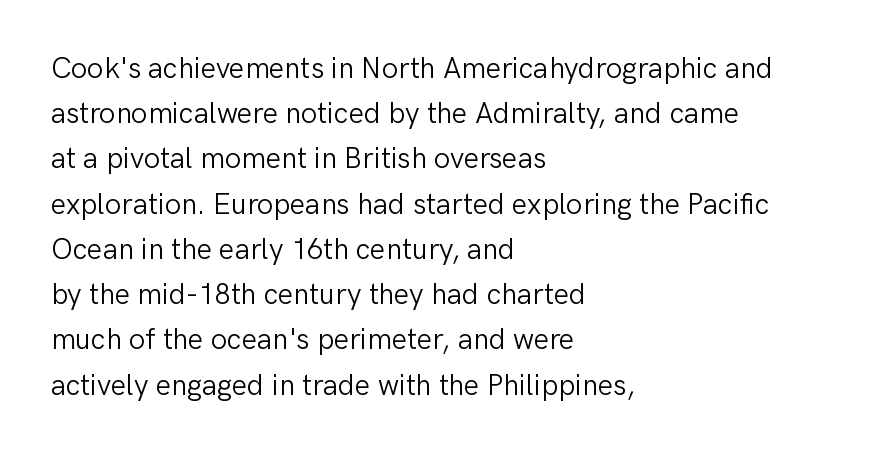
The image shows 29 px light sans-serif type, upright; set left-aligned, normal line spacing (1.56x), normal letter spacing, not underlined; low stroke contrast and a medium x-height.
